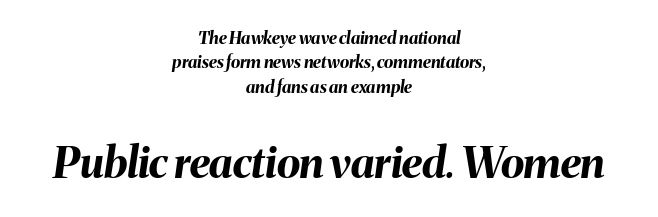
The image shows 43 px bold type, italic (leaning right); set centered, normal line spacing (1.44x), normal letter spacing, not underlined; the second (bottom) block is 2.53x larger; medium stroke contrast and a medium x-height.
